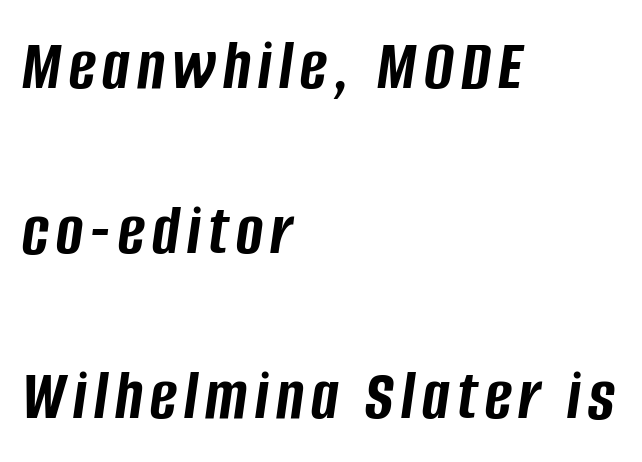
The image shows 73 px semibold, condensed type, italic (leaning right); set left-aligned, loose line spacing (2.26x), not underlined; low stroke contrast and a large x-height.
